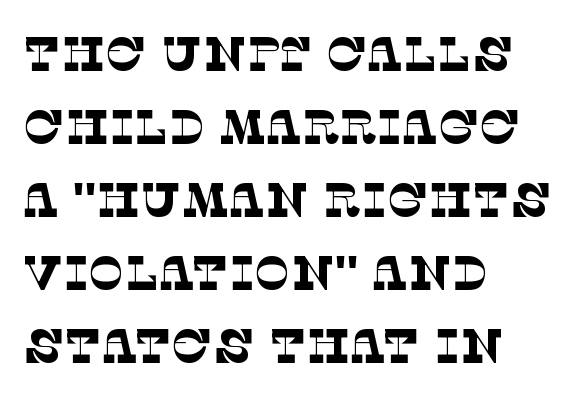
{"serif": "yes", "bold": "no", "weight": "thin", "width": "normal", "stroke_contrast": "low", "x_height": "large", "monospaced": "no", "underline": "no", "align": "left", "line_spacing": "normal", "line_spacing_ratio": 1.52, "letter_spacing": "normal", "letter_spacing_em": 0.0, "glyph_px": 48}
